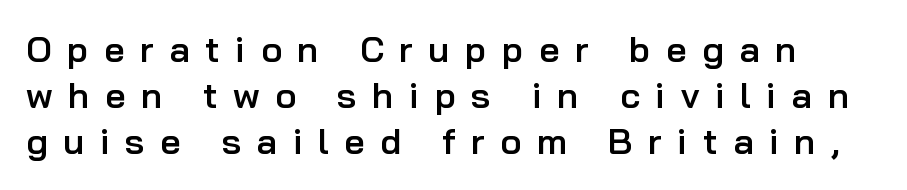
The image shows 36 px semibold sans-serif type, upright; set normal line spacing (1.28x), unusually wide letter spacing (+0.43 em), not underlined; low stroke contrast and a medium x-height.
